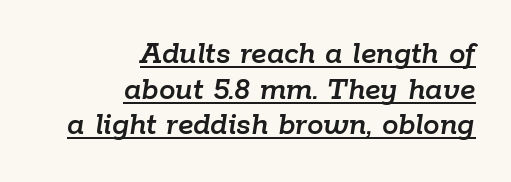
Q: Is the text italic (slanted)? A: Yes, it leans right by about 9 degrees.
Q: Is the text underlined? A: Yes.
Q: How is the paragraph aligned? A: Right-aligned.
Q: Is the spacing between letters normal or unusually wide? A: Normal.
Q: Is the spacing between lines tight, normal or loose? A: Tight.
Q: Width (condensed, normal, or wide)? A: Normal.
Q: Stroke contrast? A: Low.
Q: x-height? A: Medium.
Q: Monospaced? A: No.
